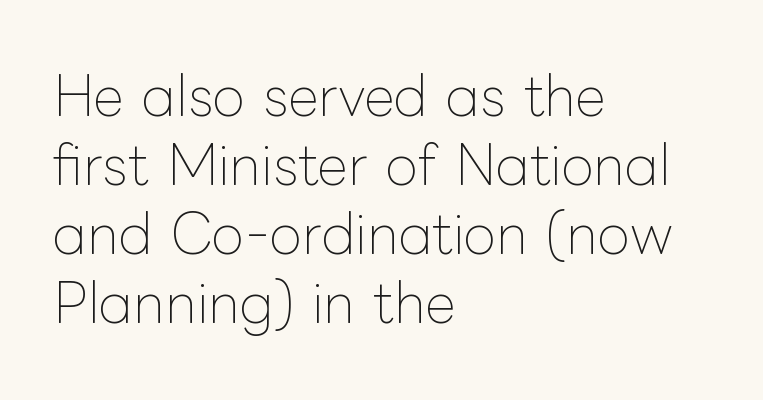
{"italic": "no", "bold": "no", "weight": "thin", "width": "normal", "stroke_contrast": "low", "x_height": "medium", "monospaced": "no", "underline": "no", "align": "left", "line_spacing": "normal", "line_spacing_ratio": 1.3, "letter_spacing": "normal", "letter_spacing_em": 0.0, "glyph_px": 53}
